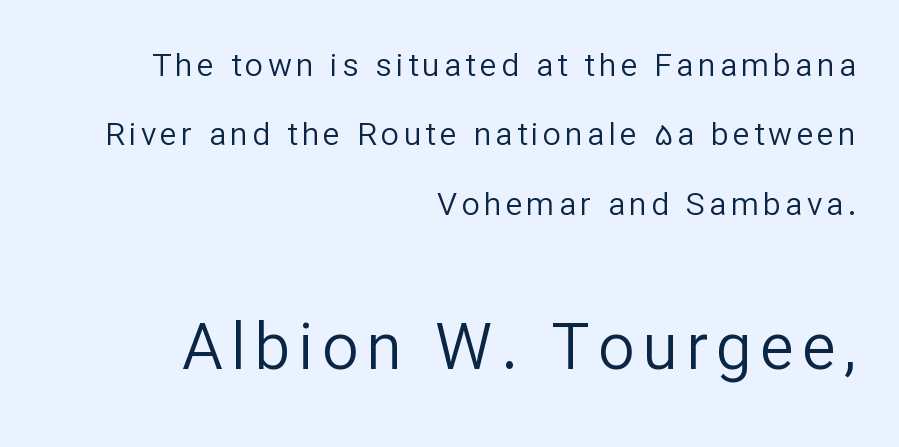
{"serif": "no", "italic": "no", "bold": "no", "weight": "regular", "width": "normal", "stroke_contrast": "low", "x_height": "medium", "monospaced": "no", "underline": "no", "align": "right", "line_spacing": "loose", "line_spacing_ratio": 2.17, "larger_block": "second", "size_ratio": 2.0, "glyph_px": 64}
